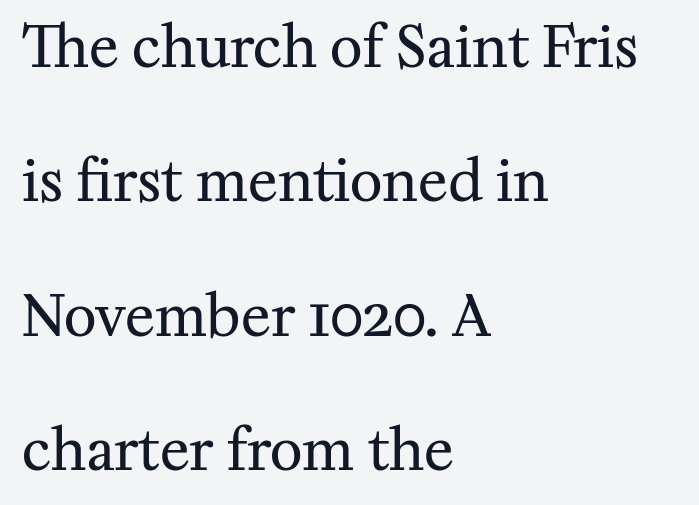
Small tapered or slab feet sit at the stroke ends, so this counts as serif. The setting favours the left margin, as ordinary paragraphs usually do. Descenders are the only things crossing below the line. Stems here are at most as thick as an everyday book face. The designer dialed line spacing up above the default. A typesetter would mark this as roman, not italic.
